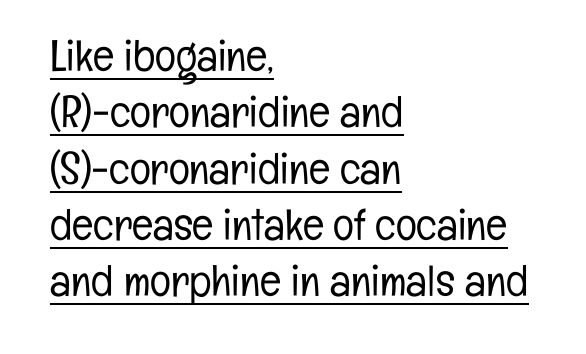
The image shows 44 px light, condensed sans-serif type, upright; set left-aligned, normal line spacing (1.28x), normal letter spacing, underlined; low stroke contrast and a medium x-height.
